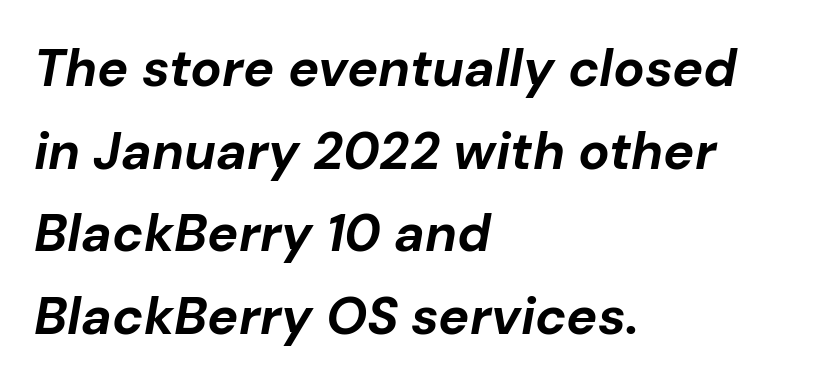
Nobody touched the tracking dial on this one. On the weight axis this lands at bold, roughly 700. Spacing verdict: proportional, widths tailored to each character. The text carries the slant typical of an italic or oblique font. Summary of vertical rhythm: regular, with standard interline spacing. The specimen omits any rule beneath the text block's lines.
